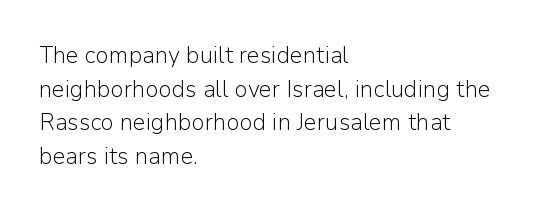
Q: Is the text bold? A: No.
Q: Is the text italic (slanted)? A: No, it is upright.
Q: Is the text underlined? A: No.
Q: How is the paragraph aligned? A: Left-aligned.
Q: Is the spacing between letters normal or unusually wide? A: Normal.
Q: Is the spacing between lines tight, normal or loose? A: Normal.
